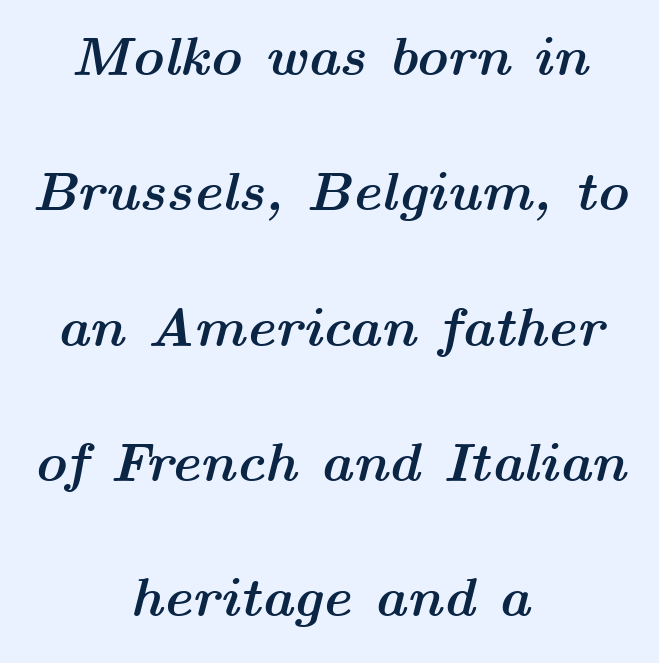
The image shows 55 px semibold, wide type, italic (leaning right); set centered, loose line spacing (2.46x), normal letter spacing, not underlined; medium stroke contrast and a medium x-height.
